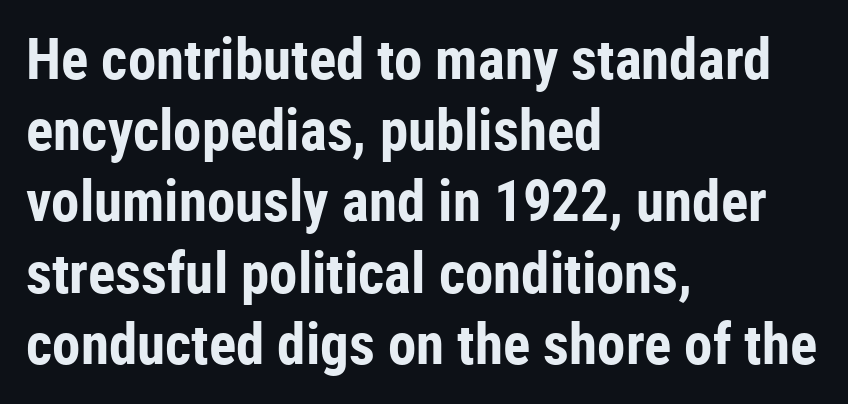
The image shows 57 px bold, condensed sans-serif type, upright; set left-aligned, normal line spacing (1.25x), normal letter spacing, not underlined; low stroke contrast and a medium x-height.
